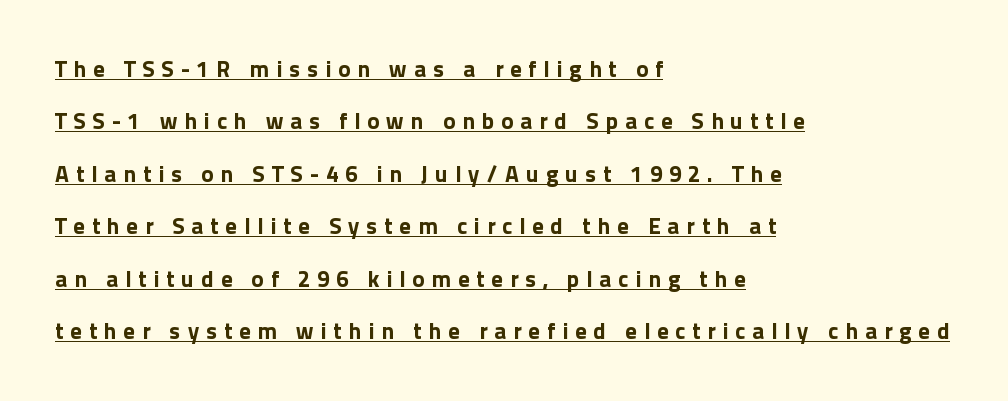
This is the regular roman posture of the typeface. Quick note: interline space is abundant. Strokes here are thick enough to call this a true bold. The passage shown is underscored from start to finish. The gaps between neighbouring characters are conspicuously large.
